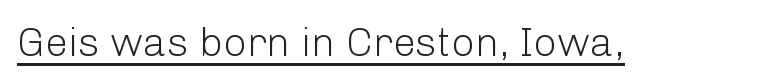
When letters stand straight like this, we call the style roman or upright. Nothing sits at the stroke ends, so this counts as sans-serif. The rendering uses the underline text-decoration. Caption: face not bold, strokes unweighted.
